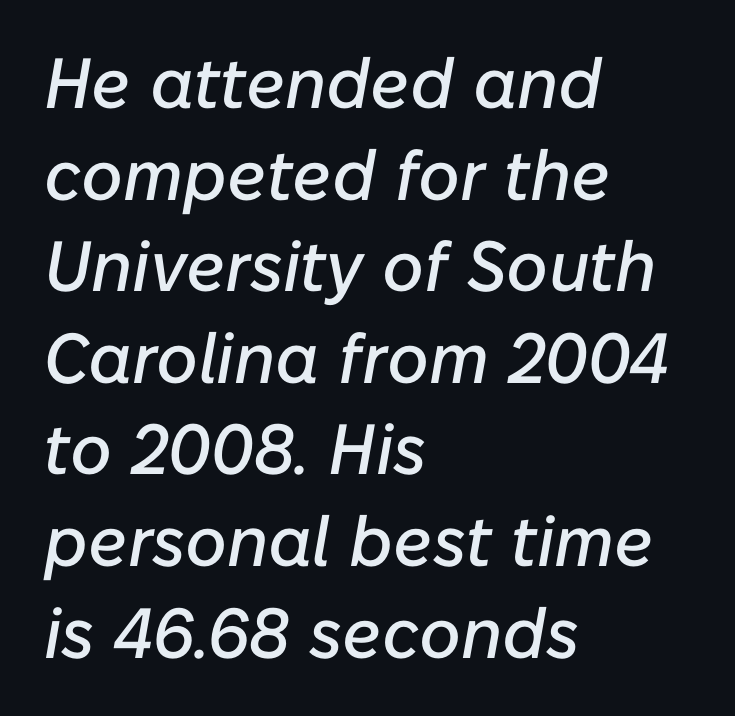
{"italic": "yes", "lean": "right", "slant_degrees": 10, "width": "normal", "stroke_contrast": "low", "x_height": "medium", "monospaced": "no", "underline": "no", "align": "left", "line_spacing": "normal", "line_spacing_ratio": 1.29, "letter_spacing": "normal", "letter_spacing_em": 0.0, "glyph_px": 71}
